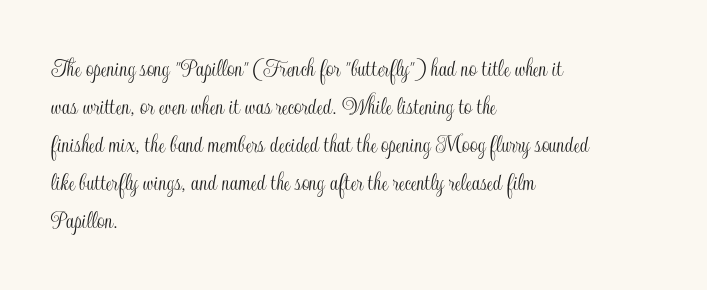
Q: Is the text italic (slanted)? A: Yes.
Q: Is the text underlined? A: No.
Q: How is the paragraph aligned? A: Left-aligned.
Q: Is the spacing between letters normal or unusually wide? A: Normal.
Q: Is the spacing between lines tight, normal or loose? A: Normal.
